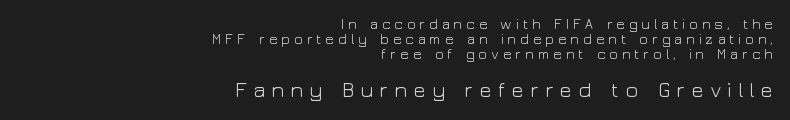
{"italic": "no", "bold": "no", "underline": "no", "align": "right", "line_spacing": "tight", "line_spacing_ratio": 1.08, "letter_spacing": "wide", "letter_spacing_em": 0.27, "larger_block": "second", "size_ratio": 1.5, "glyph_px": 21}
